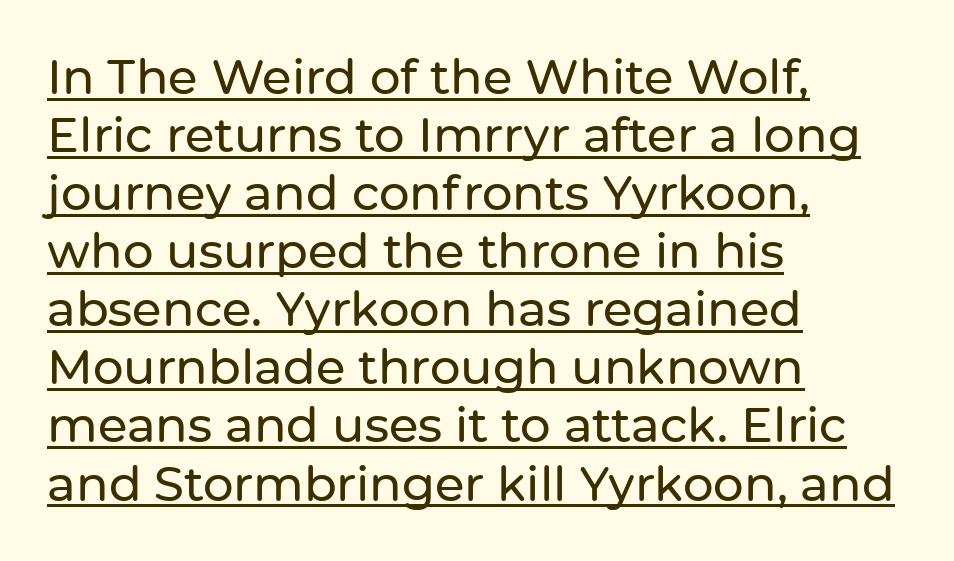
The image shows 48 px sans-serif type, upright; set left-aligned, line spacing 1.21x, normal letter spacing, underlined; low stroke contrast and a medium x-height.
